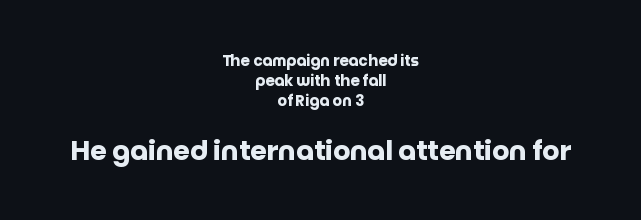
Does the leading feel generous? No, just average. Each line is balanced around a shared central axis. The specimen omits any rule beneath the text block's lines. Tracking value appears to be zero — textbook default spacing. Ascenders rise straight up at ninety degrees. The emphasis by scale lands on block number two, below.
